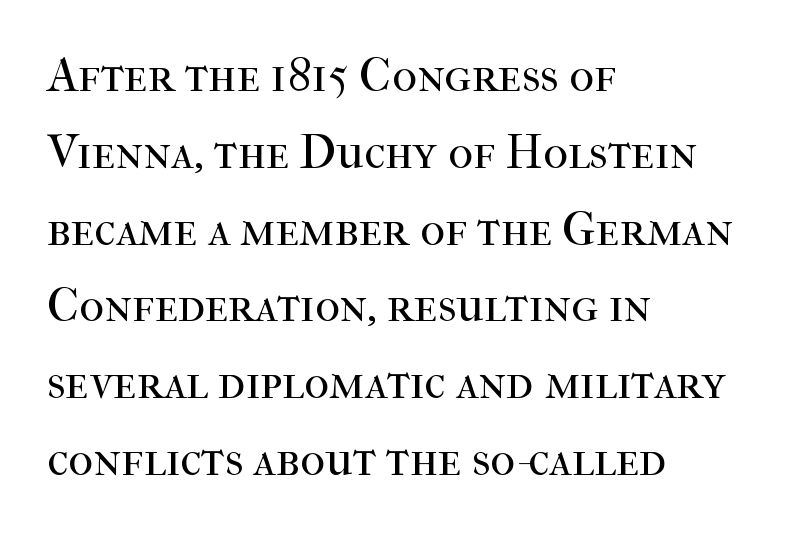
The image shows 48 px regular-weight serif type, upright; set left-aligned, normal line spacing (1.6x), normal letter spacing, not underlined; high stroke contrast and a medium x-height.
